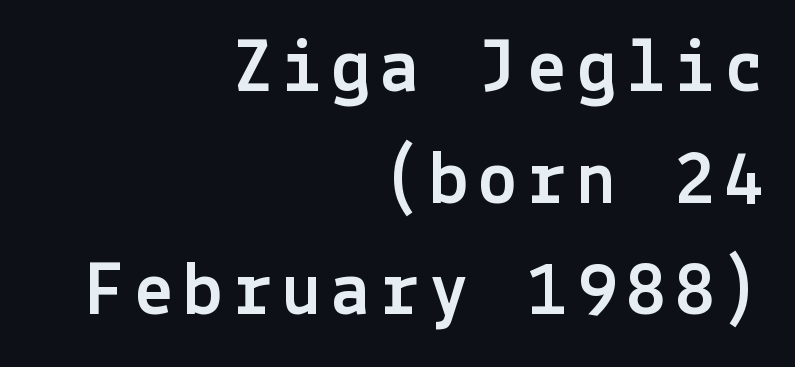
Characters remain perfectly vertical along every line. Line ends are locked; line starts wander. The leading is moderate, giving the passage an even texture. Unlike a traditional serif, this face leaves its strokes unadorned. The passage shown is not underscored anywhere.
